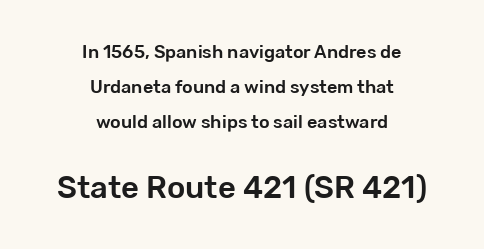
Nope, not italic — everything's standing straight. The horizontal fit of the characters is conventional and even. What kind of face is this? One without serifs — a sans. How would I describe the line gaps? Wide and relaxed. The more generous point size was reserved for the lower chunk.
